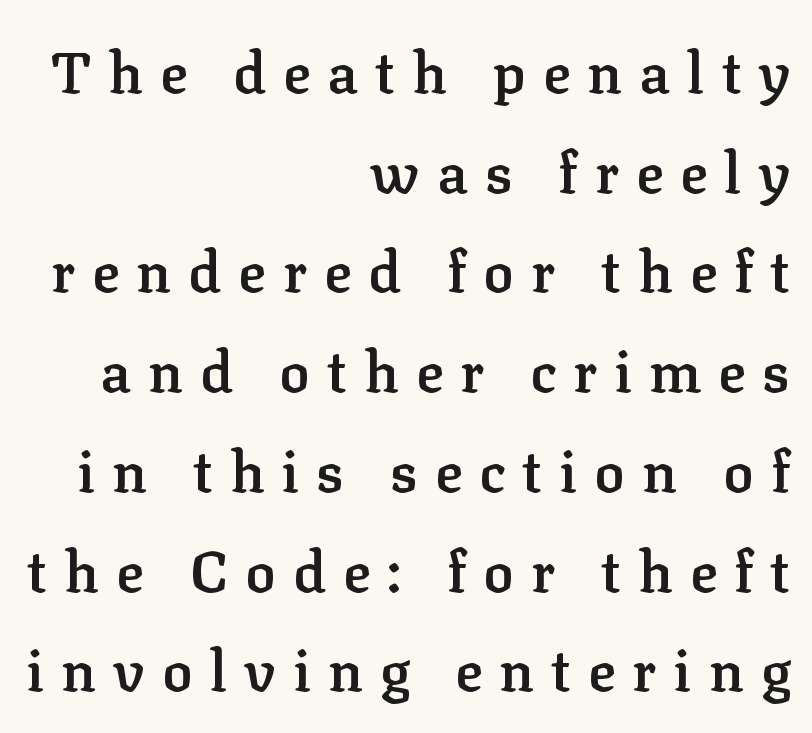
{"serif": "yes", "italic": "no", "bold": "semi", "weight": "semibold", "width": "normal", "stroke_contrast": "low", "x_height": "medium", "monospaced": "no", "underline": "no", "align": "right", "line_spacing_ratio": 1.75, "letter_spacing": "wide", "letter_spacing_em": 0.3, "glyph_px": 57}
